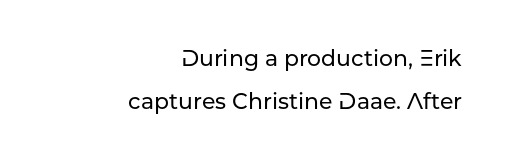
{"italic": "no", "underline": "no", "align": "right", "line_spacing": "loose", "line_spacing_ratio": 1.96, "letter_spacing": "normal", "letter_spacing_em": 0.0, "glyph_px": 22}
